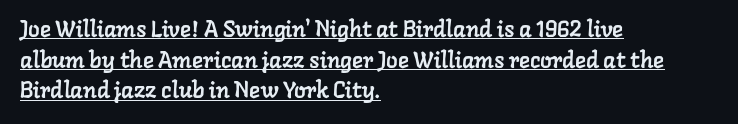
Q: Is the text underlined? A: Yes.
Q: How is the paragraph aligned? A: Left-aligned.
Q: Is the spacing between letters normal or unusually wide? A: Normal.
Q: Is the spacing between lines tight, normal or loose? A: Normal.
